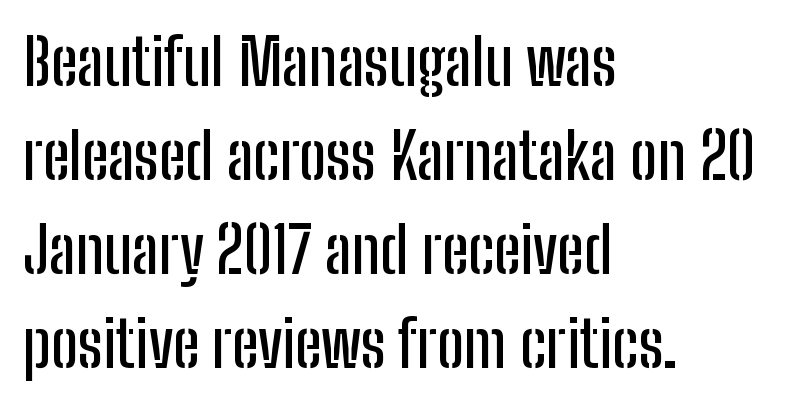
Q: Is the text italic (slanted)? A: No, it is upright.
Q: Is the typeface a serif or a sans-serif typeface? A: Sans-serif.
Q: Is the text underlined? A: No.
Q: How is the paragraph aligned? A: Left-aligned.
Q: Is the spacing between letters normal or unusually wide? A: Normal.
Q: Is the spacing between lines tight, normal or loose? A: Normal.
Q: Width (condensed, normal, or wide)? A: Condensed.
Q: Stroke contrast? A: Low.
Q: x-height? A: Medium.
Q: Monospaced? A: No.
